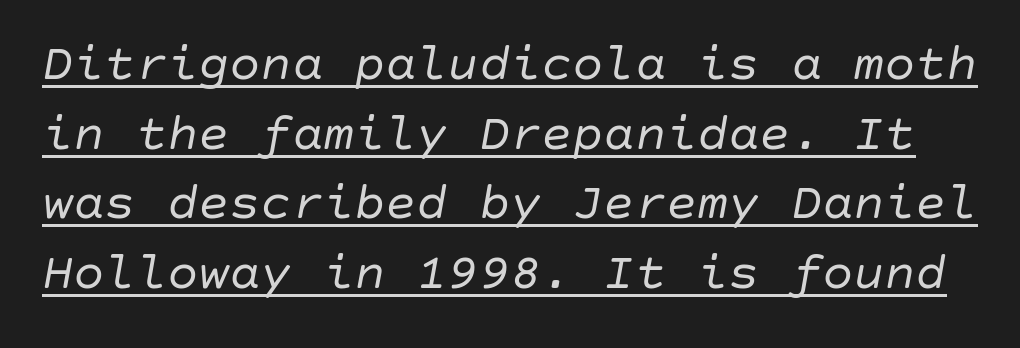
{"italic": "yes", "lean": "right", "slant_degrees": 10, "bold": "no", "weight": "regular", "width": "normal", "stroke_contrast": "low", "x_height": "large", "underline": "yes", "line_spacing": "normal", "line_spacing_ratio": 1.34, "letter_spacing": "normal", "letter_spacing_em": 0.0, "glyph_px": 52}
